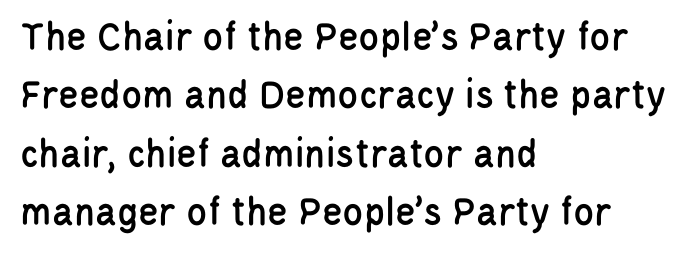
The image shows 42 px condensed sans-serif type, upright; set left-aligned, normal line spacing (1.39x), normal letter spacing, not underlined; low stroke contrast and a large x-height.
